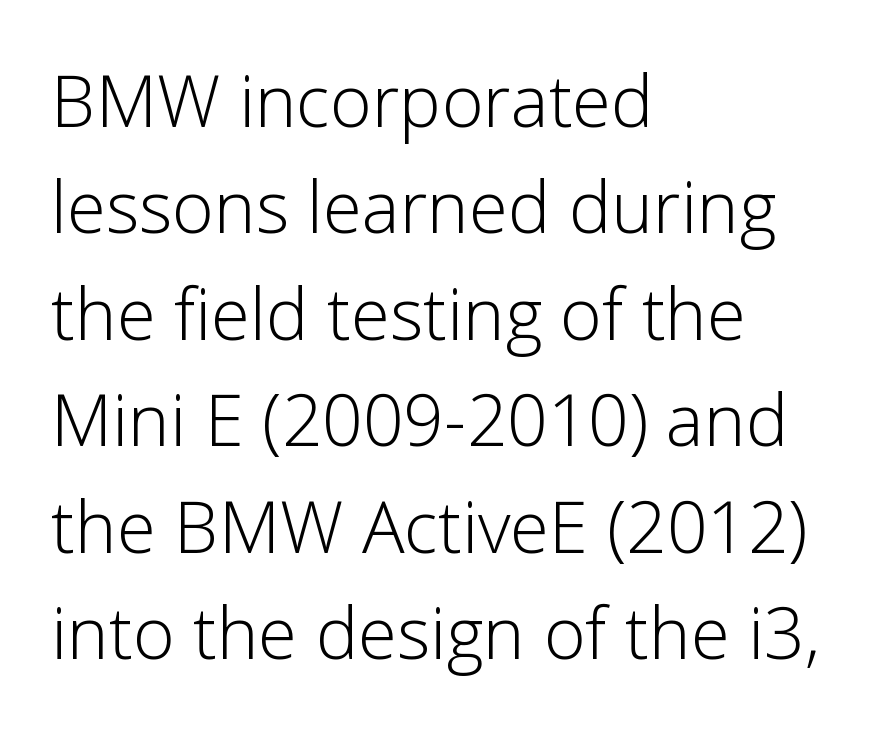
The image shows 71 px light sans-serif type, upright; set left-aligned, normal line spacing (1.5x), normal letter spacing, not underlined; low stroke contrast and a medium x-height.
